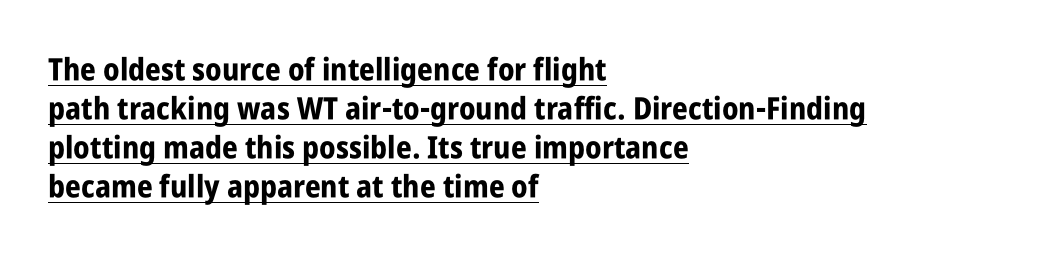
The image shows 31 px bold, condensed sans-serif type, upright; set left-aligned, normal line spacing (1.26x), normal letter spacing, underlined; low stroke contrast and a large x-height.
